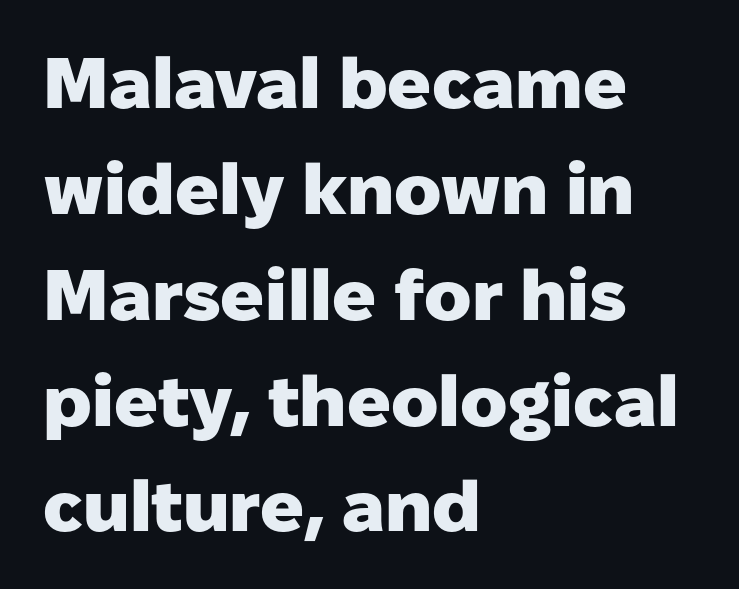
The image shows 72 px heavy sans-serif type, upright; set left-aligned, normal line spacing (1.47x), normal letter spacing, not underlined; low stroke contrast and a medium x-height.
